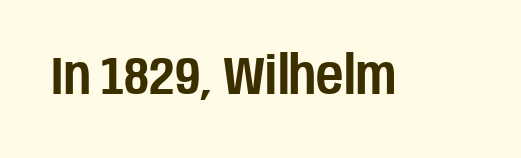
Q: Is the text italic (slanted)? A: No, it is upright.
Q: Is the typeface a serif or a sans-serif typeface? A: Sans-serif.
Q: Is the text underlined? A: No.
Q: Is the spacing between letters normal or unusually wide? A: Normal.
Q: Width (condensed, normal, or wide)? A: Condensed.
Q: Stroke contrast? A: Low.
Q: x-height? A: Large.
Q: Monospaced? A: No.
